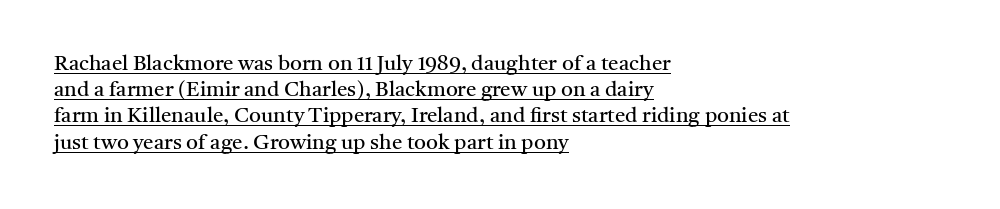
{"italic": "no", "bold": "no", "underline": "yes", "align": "left", "line_spacing": "normal", "line_spacing_ratio": 1.25, "letter_spacing": "normal", "letter_spacing_em": 0.0, "glyph_px": 21}
